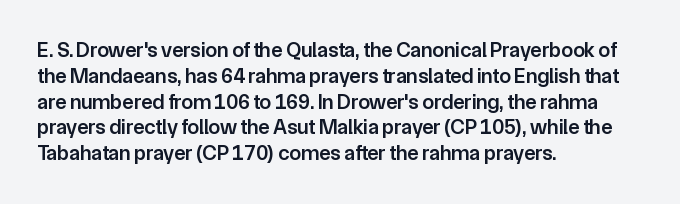
Weight: semibold (demi). Clear beneath every line of the passage. Nothing unusual about the tracking: characters are spaced as the font intends. Notice how the stems are strictly vertical — no italics here. This sample is left-justified, so line endings fall wherever the words run out.
